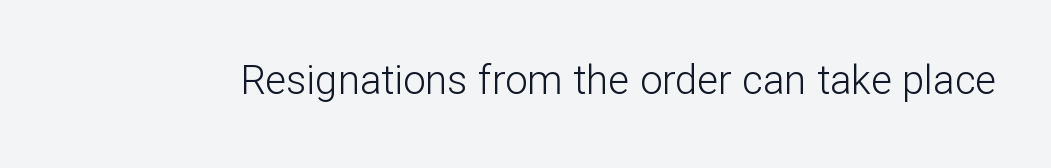
Do the characters align in a grid? No, the font is proportional. The letterforms sit shoulder to shoulder at normal distance. The typeface chosen for these lines omits serifs. Check the space under the baseline: it is left empty. Vertical stems look standard width or narrower in stroke. Designer's note — italics off, roman on.
